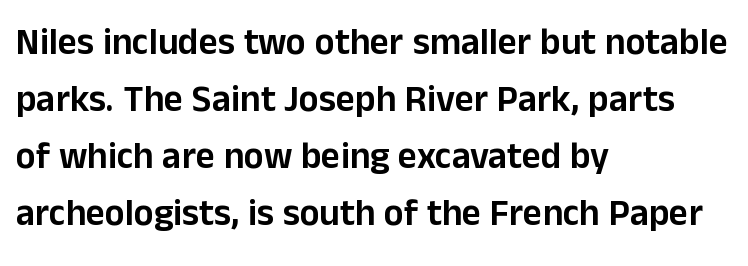
{"serif": "no", "italic": "no", "width": "normal", "stroke_contrast": "low", "x_height": "medium", "monospaced": "no", "underline": "no", "align": "left", "line_spacing": "normal", "line_spacing_ratio": 1.54, "letter_spacing": "normal", "letter_spacing_em": 0.0, "glyph_px": 37}
